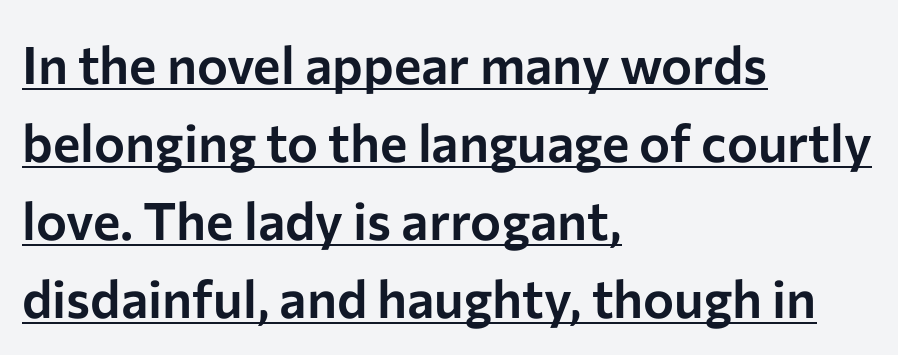
The image shows 52 px sans-serif type, upright; set left-aligned, normal line spacing (1.5x), normal letter spacing, underlined; low stroke contrast and a medium x-height.
